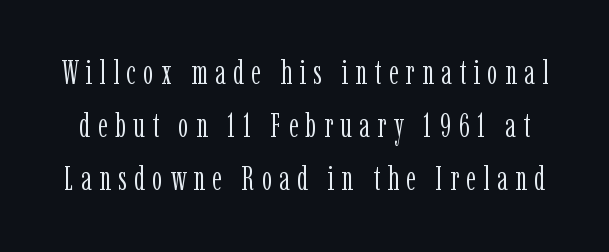
Vertically, the passage feels balanced, rows spaced as you'd expect. This sample has the flowing, uneven cadence of proportional lettering. The typeface chosen for these lines features serifs. These glyphs show unthickened strokes, regular width or finer. The tracking jumps out immediately: characters are airy and widely separated. If you drew a line through each stem, it would be perfectly vertical.
